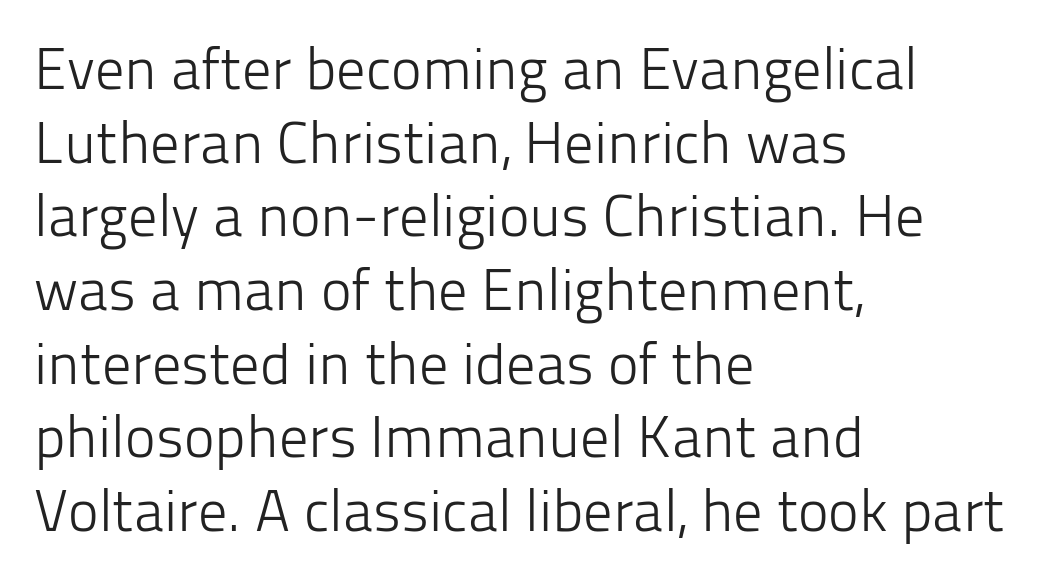
Notice how the stems are strictly vertical — no italics here. The horizontal fit of the characters is conventional and even. Is there much room between lines? A standard amount, neither cramped nor airy. What kind of face is this? One without serifs — a sans. A light-to-regular cut is what we see here. The rendering uses natural spacing where letterforms have individual widths.
